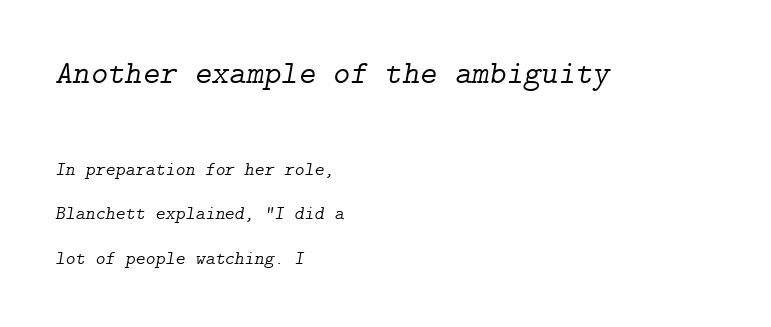
{"serif": "yes", "italic": "yes", "lean": "right", "slant_degrees": 9, "bold": "no", "weight": "light", "width": "normal", "stroke_contrast": "low", "x_height": "medium", "underline": "no", "align": "left", "line_spacing": "loose", "line_spacing_ratio": 2.34, "letter_spacing": "normal", "letter_spacing_em": 0.0, "larger_block": "first", "size_ratio": 1.74, "glyph_px": 33}
